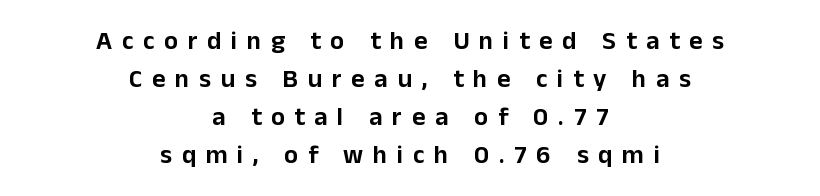
The image shows 26 px text type, upright; set centered, normal line spacing (1.46x), unusually wide letter spacing (+0.37 em), not underlined.
